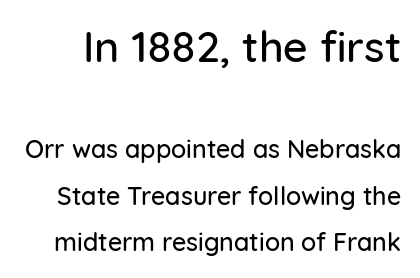
Q: Is the text italic (slanted)? A: No, it is upright.
Q: Is the typeface a serif or a sans-serif typeface? A: Sans-serif.
Q: Is the text underlined? A: No.
Q: Is the spacing between letters normal or unusually wide? A: Normal.
Q: Which block of text is set in a larger size, the first (top) or the second (bottom)? A: The first (top) one.
Q: Width (condensed, normal, or wide)? A: Normal.
Q: Stroke contrast? A: Low.
Q: x-height? A: Medium.
Q: Monospaced? A: No.
